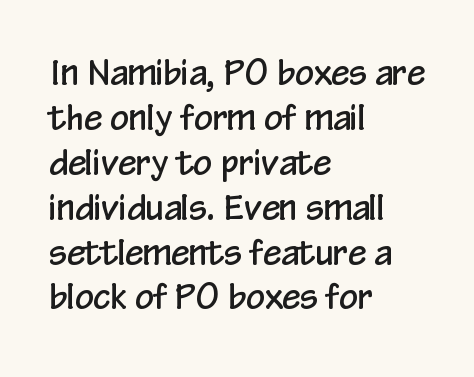
{"serif": "no", "italic": "no", "width": "condensed", "stroke_contrast": "low", "x_height": "medium", "monospaced": "no", "underline": "no", "align": "left", "line_spacing": "normal", "line_spacing_ratio": 1.36, "letter_spacing": "normal", "letter_spacing_em": 0.0, "glyph_px": 33}
